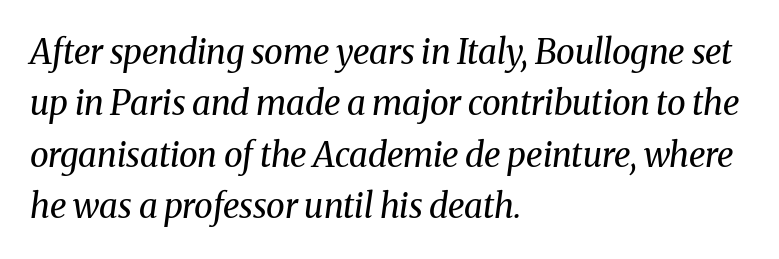
No word sits above an underline. Letters have the restrained weight of plain body copy at most. These lines are rendered in a variable-pitch font. A normal amount of white space separates one row of letters from the next.
